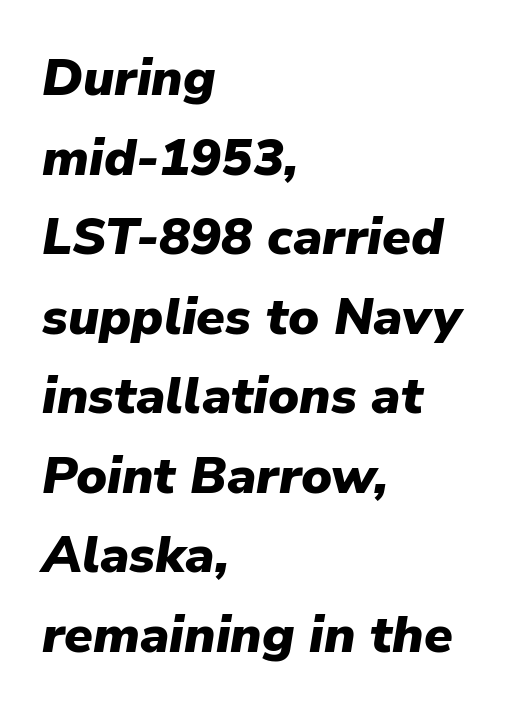
You could not count columns in this text — the font is proportionally spaced. Line starts are locked; line ends wander. Decoration check: the copy has no underline. Observe the ordinary spacing: letters are neighbours, not strangers. Caption: bold face, heavy strokes. Whoever set this chose a conventional vertical rhythm.
